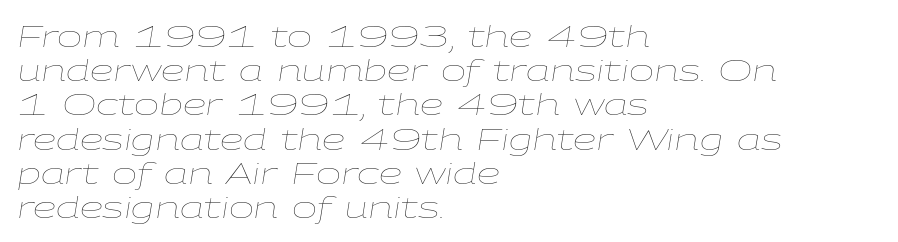
Compared with typical body copy, the letter spacing here is the same. Short and long lines alike share a common starting point at left. On a weight scale, this lands at 450 or below. In terms of leading, this rendering errs on the cramped side. The passage shown is typed in a proportional face where columns would drift.
